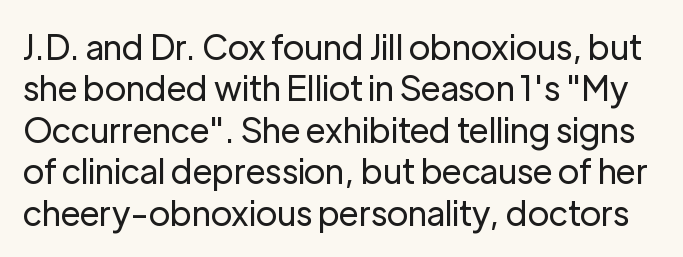
Q: Is the text bold? A: No.
Q: Is the text italic (slanted)? A: No, it is upright.
Q: Is the typeface a serif or a sans-serif typeface? A: Sans-serif.
Q: Is the text underlined? A: No.
Q: Is the spacing between letters normal or unusually wide? A: Normal.
Q: Width (condensed, normal, or wide)? A: Normal.
Q: Stroke contrast? A: Low.
Q: x-height? A: Medium.
Q: Monospaced? A: No.
